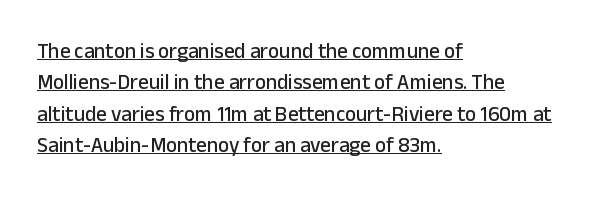
The typography opts for an upright posture over an oblique one. Spacing between characters is what you'd get straight out of the box. The lines are quadded left. One glance says typical: line gaps are just what's usual. Beneath each row of characters lies a ruled line.
